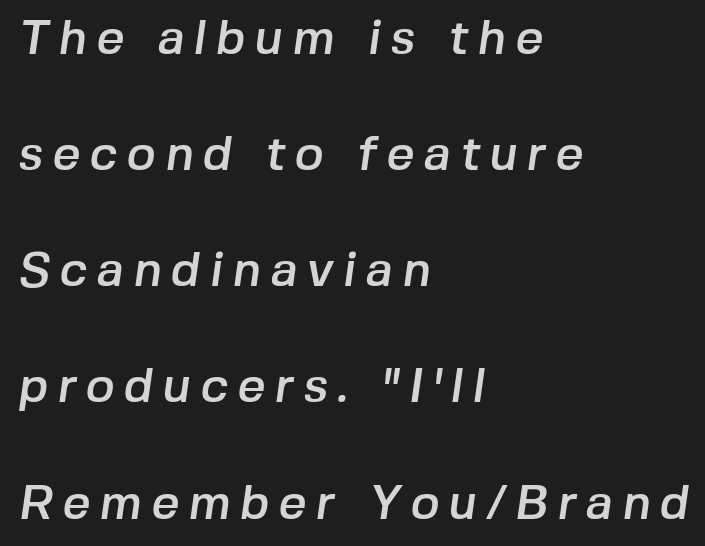
The image shows 49 px sans-serif type; set left-aligned, loose line spacing (2.37x), not underlined; low stroke contrast and a medium x-height.
